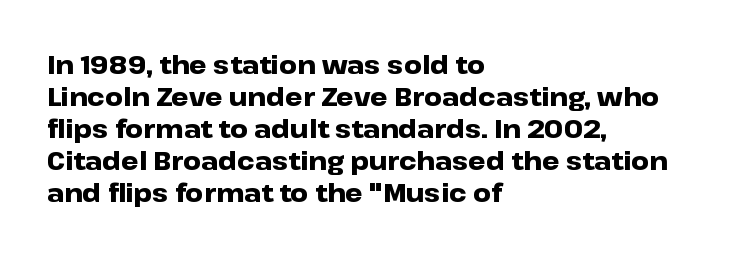
{"italic": "no", "bold": "yes", "underline": "no", "align": "left", "line_spacing": "normal", "line_spacing_ratio": 1.28, "letter_spacing": "normal", "letter_spacing_em": 0.0, "glyph_px": 25}
